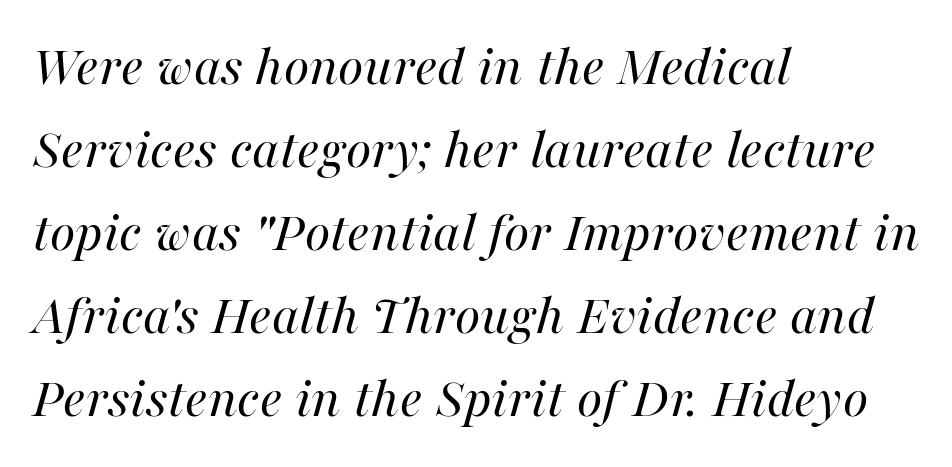
{"italic": "yes", "lean": "right", "slant_degrees": 16, "bold": "no", "weight": "regular", "width": "normal", "stroke_contrast": "high", "x_height": "medium", "monospaced": "no", "underline": "no", "align": "left", "line_spacing": "normal", "line_spacing_ratio": 1.43, "letter_spacing": "normal", "letter_spacing_em": 0.0, "glyph_px": 58}
